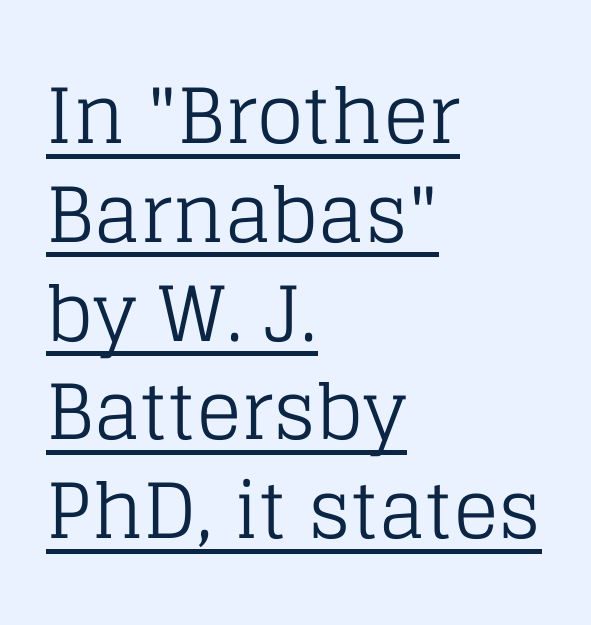
{"serif": "yes", "italic": "no", "bold": "no", "weight": "regular", "width": "normal", "stroke_contrast": "low", "x_height": "large", "monospaced": "no", "underline": "yes", "align": "left", "line_spacing": "normal", "line_spacing_ratio": 1.3, "letter_spacing": "normal", "letter_spacing_em": 0.0, "glyph_px": 76}
